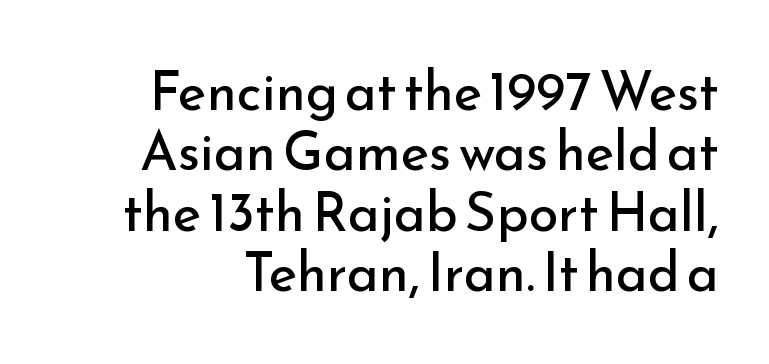
{"serif": "no", "italic": "no", "bold": "no", "weight": "regular", "width": "normal", "stroke_contrast": "low", "x_height": "small", "monospaced": "no", "underline": "no", "line_spacing": "tight", "line_spacing_ratio": 1.12, "letter_spacing": "normal", "letter_spacing_em": 0.0, "glyph_px": 54}
